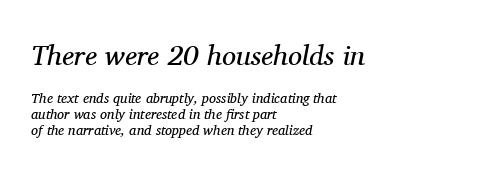
This reads as an unemphasized weight, regular at the heaviest. These lines stack with their left ends in a neat column. Honestly, the letter spacing is just normal — you wouldn't notice it. The designer went with a serif here, giving each stem small feet. Caption: upper text group enlarged, lower text group reduced.
